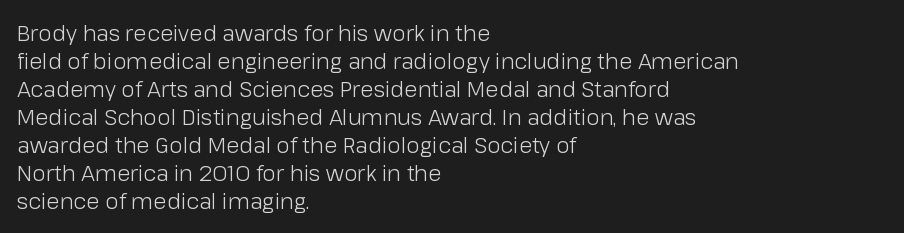
Q: Is the text bold? A: No.
Q: Is the text italic (slanted)? A: No, it is upright.
Q: Is the text underlined? A: No.
Q: How is the paragraph aligned? A: Left-aligned.
Q: Is the spacing between letters normal or unusually wide? A: Normal.
Q: Is the spacing between lines tight, normal or loose? A: Normal.
